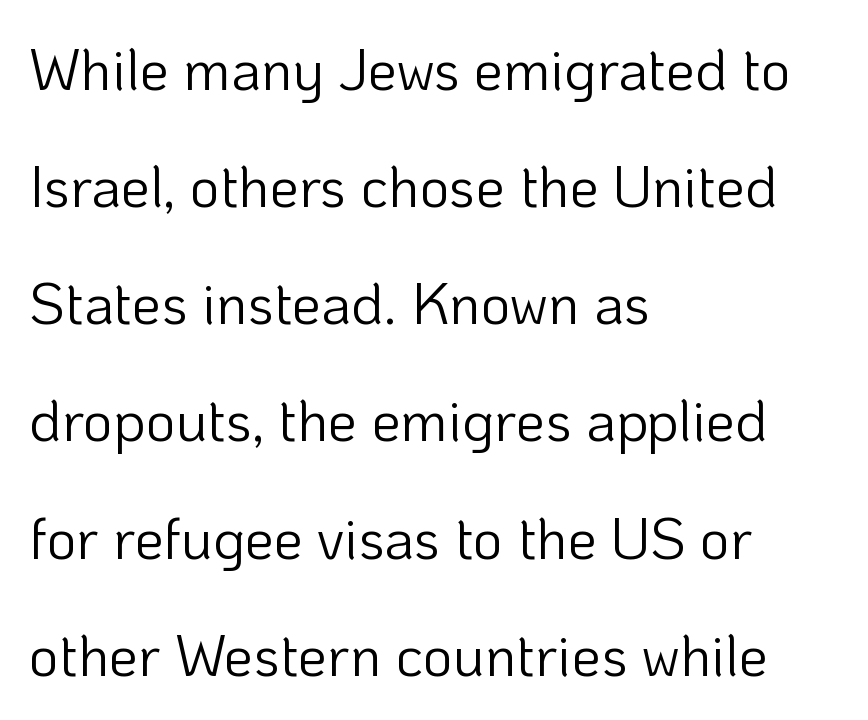
The image shows 58 px light sans-serif type, upright; set left-aligned, loose line spacing (2.02x), normal letter spacing, not underlined; low stroke contrast and a medium x-height.
